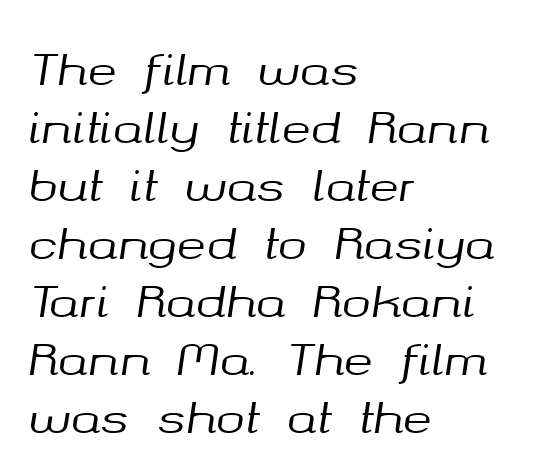
Decoration check: the copy has no underline. Students, observe: this is what conventionally led text looks like. The tracking reads as untouched default to a designer's eye. The lines are quadded left. The face used here is proportionally spaced, like ordinary book or web type. When letters slant like this, we call the style italic.
